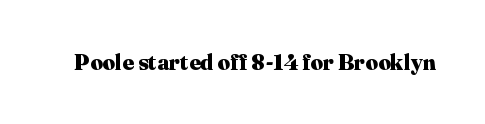
The image shows 22 px bold type, upright; set normal letter spacing, not underlined.
